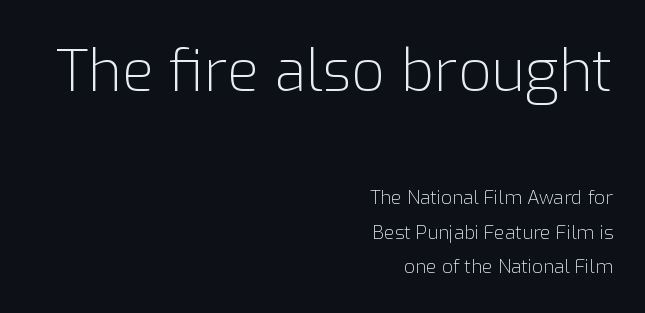
The image shows 58 px light sans-serif type, upright; set right-aligned, line spacing 1.82x, normal letter spacing, not underlined; the first (top) block is 3.05x larger; low stroke contrast and a medium x-height.
